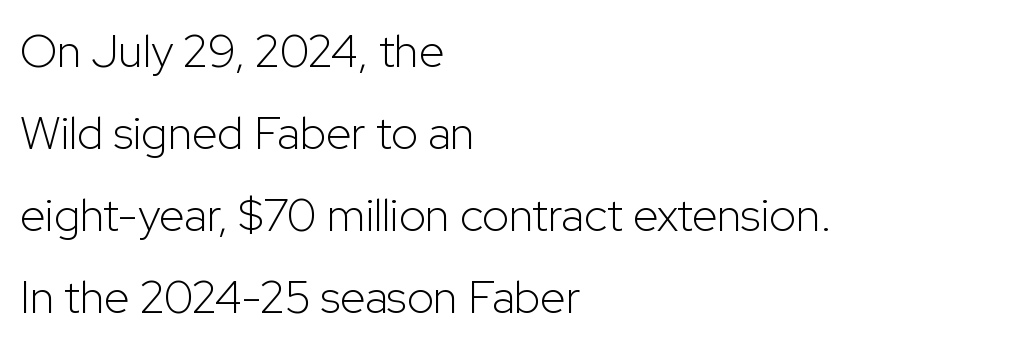
The image shows 46 px light sans-serif type, upright; set left-aligned, line spacing 1.78x, normal letter spacing, not underlined; low stroke contrast and a medium x-height.
